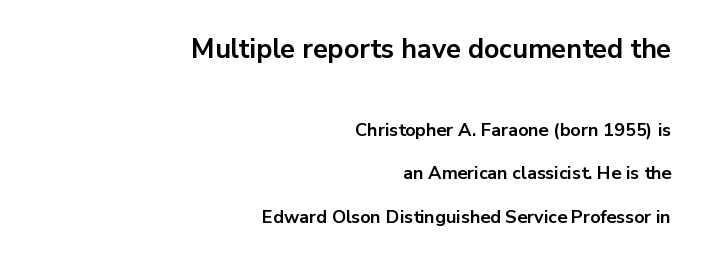
{"italic": "no", "bold": "yes", "underline": "no", "align": "right", "line_spacing": "loose", "line_spacing_ratio": 2.42, "letter_spacing": "normal", "letter_spacing_em": 0.0, "larger_block": "first", "size_ratio": 1.5, "glyph_px": 27}
